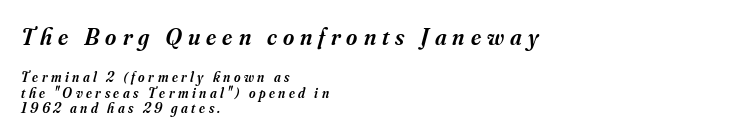
The space beneath each line is pristine and unruled. Leftover space on each line is placed entirely after the last word. Compare the two chunks: the upper has the greater cap height. Each glyph is drawn with semibold strokes, heavier than normal yet not fully bold. This rendering widens character spacing well past its baseline value. In terms of posture, this sample is oblique.
